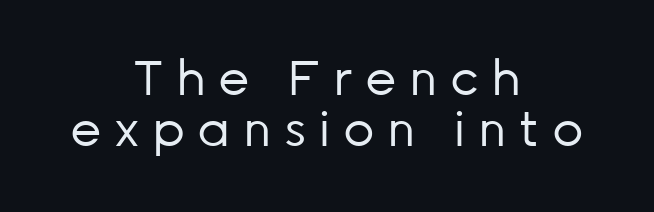
Every character sits straight up, as roman type does. This sample trades vertical openness for compactness between lines. These lines are rendered in a variable-pitch font. The tracking reads as deliberately expanded to a designer's eye. Horizontally, the lines are justified to the midpoint only.
